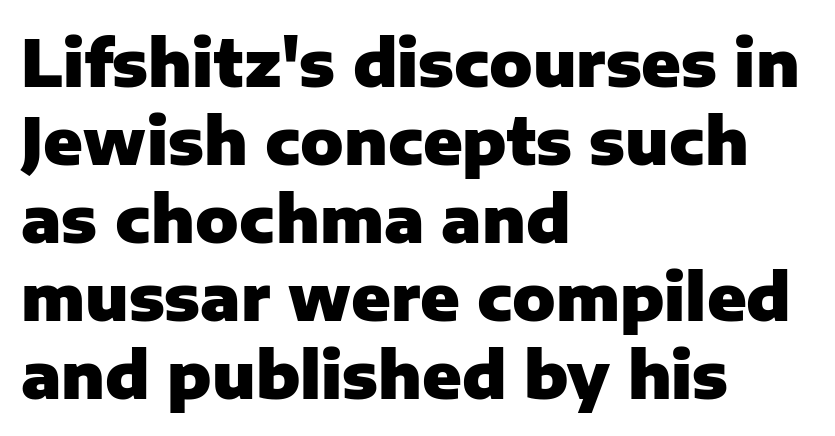
{"serif": "no", "italic": "no", "bold": "yes", "weight": "heavy", "width": "normal", "stroke_contrast": "low", "x_height": "medium", "monospaced": "no", "underline": "no", "align": "left", "line_spacing_ratio": 1.22, "letter_spacing": "normal", "letter_spacing_em": 0.0, "glyph_px": 64}
